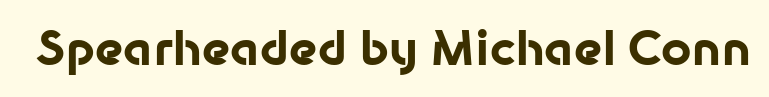
Q: Is the text bold? A: Yes.
Q: Is the text italic (slanted)? A: No, it is upright.
Q: Is the typeface a serif or a sans-serif typeface? A: Sans-serif.
Q: Is the text underlined? A: No.
Q: Is the spacing between letters normal or unusually wide? A: Normal.
Q: Width (condensed, normal, or wide)? A: Normal.
Q: Stroke contrast? A: Low.
Q: x-height? A: Medium.
Q: Monospaced? A: No.
